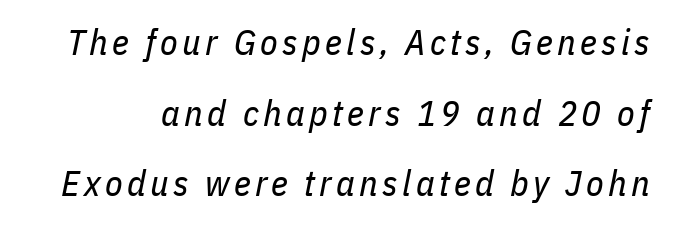
{"italic": "yes", "lean": "right", "slant_degrees": 11, "bold": "no", "weight": "regular", "width": "condensed", "stroke_contrast": "low", "x_height": "medium", "monospaced": "no", "underline": "no", "line_spacing": "loose", "line_spacing_ratio": 1.96, "glyph_px": 36}
